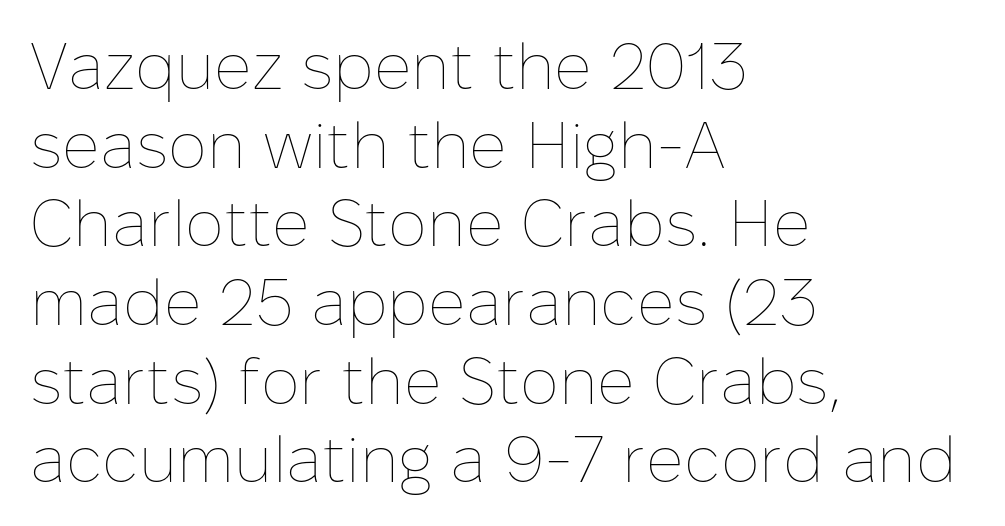
Q: Is the text bold? A: No.
Q: Is the text italic (slanted)? A: No, it is upright.
Q: Is the text underlined? A: No.
Q: How is the paragraph aligned? A: Left-aligned.
Q: Is the spacing between letters normal or unusually wide? A: Normal.
Q: Width (condensed, normal, or wide)? A: Normal.
Q: Stroke contrast? A: Low.
Q: x-height? A: Medium.
Q: Monospaced? A: No.
